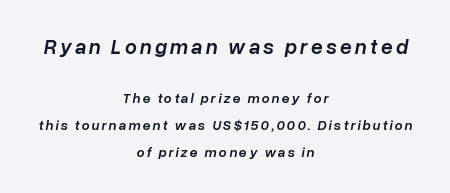
The image shows 21 px text type, italic (leaning right); set centered, loose line spacing (1.93x), not underlined; the first (top) block is 1.5x larger.
